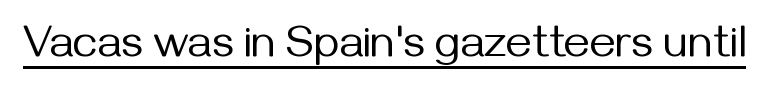
Q: Is the text bold? A: No.
Q: Is the text italic (slanted)? A: No, it is upright.
Q: Is the typeface a serif or a sans-serif typeface? A: Sans-serif.
Q: Is the text underlined? A: Yes.
Q: Is the spacing between letters normal or unusually wide? A: Normal.
Q: Width (condensed, normal, or wide)? A: Normal.
Q: Stroke contrast? A: Medium.
Q: x-height? A: Medium.
Q: Monospaced? A: No.
